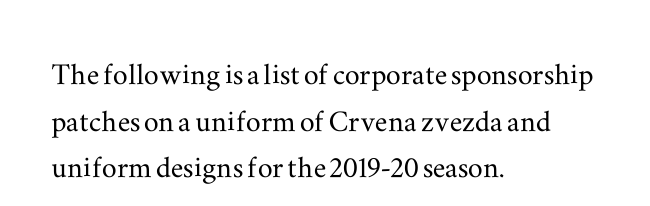
The image shows 37 px wide serif type, upright; set left-aligned, normal line spacing (1.26x), normal letter spacing, not underlined; medium stroke contrast and a small x-height.
